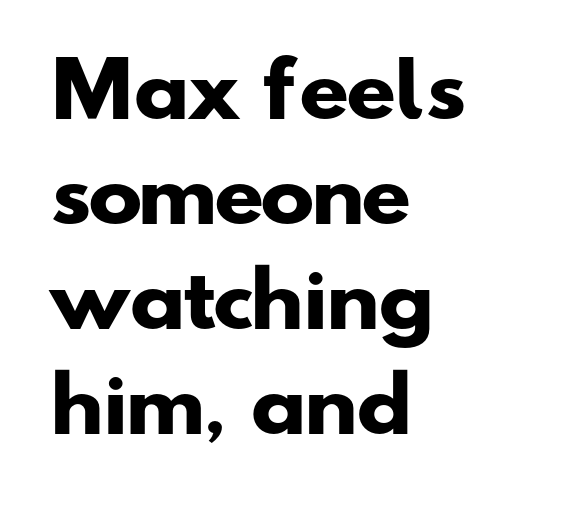
The face used here is proportionally spaced, like ordinary book or web type. The leading is moderate, giving the passage an even texture. The text was rendered using a sans face with plain stroke endings. Each glyph is drawn with heavy, bold strokes.
